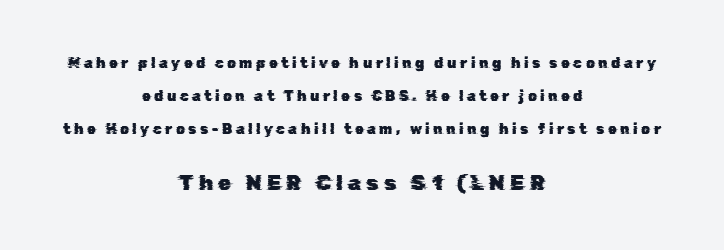
Q: Is the text underlined? A: No.
Q: How is the paragraph aligned? A: Centered.
Q: Is the spacing between letters normal or unusually wide? A: Unusually wide.
Q: Is the spacing between lines tight, normal or loose? A: Loose.
Q: Which block of text is set in a larger size, the first (top) or the second (bottom)? A: The second (bottom) one.
